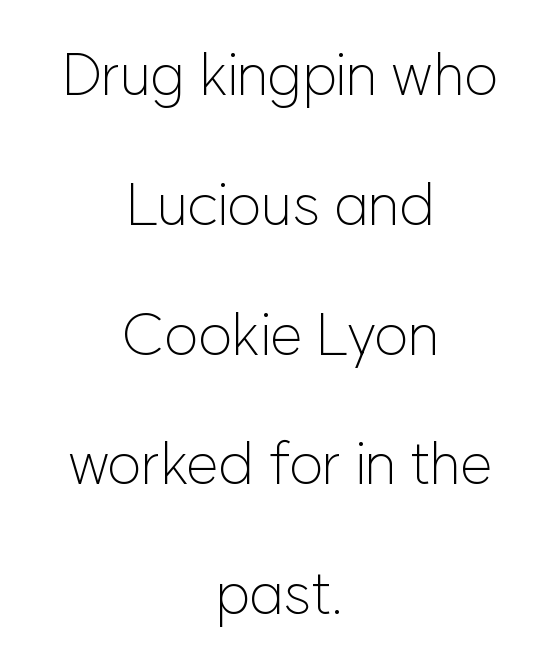
Tracking value appears to be zero — textbook default spacing. Reading down the column, the eye jumps a long way to each next line. Ascenders rise straight up at ninety degrees. Centered paragraph, ragged on both sides. Character widths vary here, with narrow letters taking less room than wide ones. The face used here is a sans, in the tradition of grotesques and geometrics.
